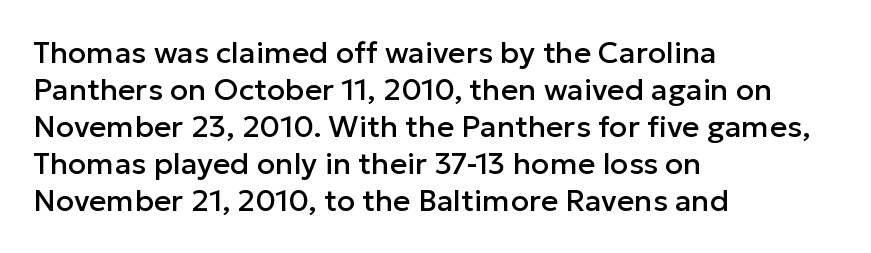
Q: Is the text italic (slanted)? A: No, it is upright.
Q: Is the typeface a serif or a sans-serif typeface? A: Sans-serif.
Q: Is the text underlined? A: No.
Q: How is the paragraph aligned? A: Left-aligned.
Q: Is the spacing between letters normal or unusually wide? A: Normal.
Q: Width (condensed, normal, or wide)? A: Normal.
Q: Stroke contrast? A: Low.
Q: x-height? A: Medium.
Q: Monospaced? A: No.
